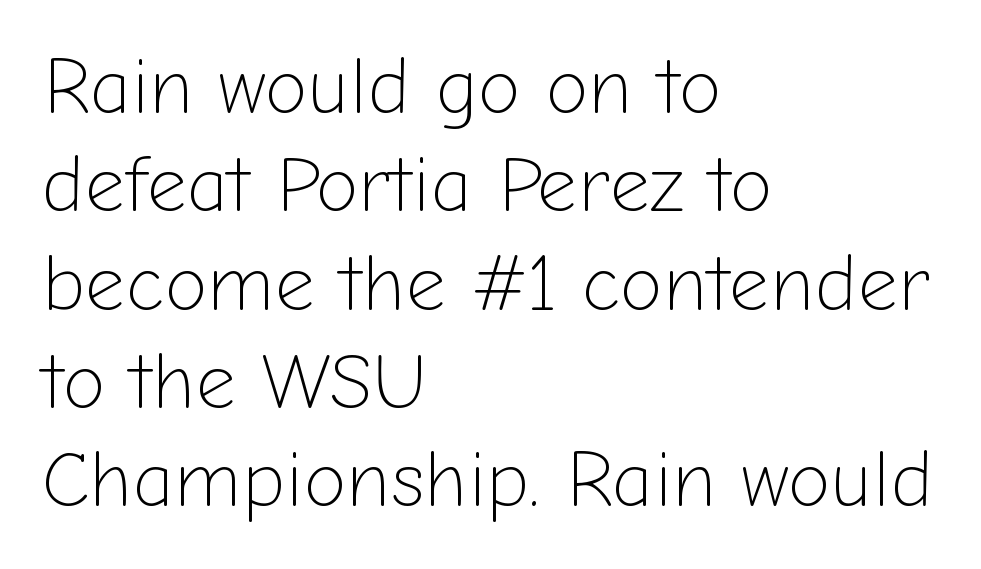
Horizontal bands of white between lines are of average thickness. The letters sit at their default tracking, neither squeezed nor spread. Stroke mass is kept to a normal reading level or below. Every character sits straight up, as roman type does. Proportional: the letters do not fall into vertical columns. The setting favours the left margin, as ordinary paragraphs usually do.
